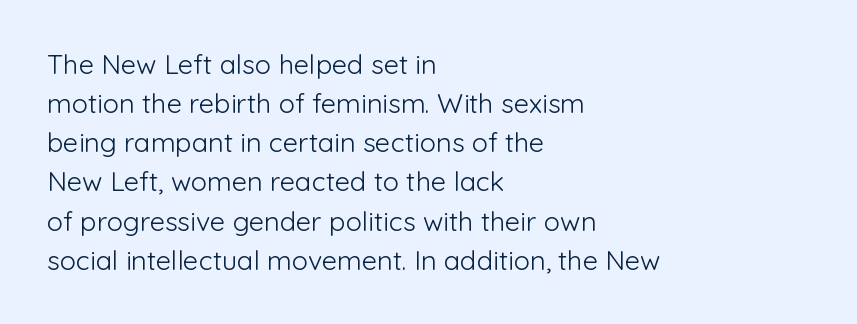
{"italic": "no", "bold": "no", "underline": "no", "align": "left", "line_spacing": "normal", "line_spacing_ratio": 1.45, "letter_spacing": "normal", "letter_spacing_em": 0.0, "glyph_px": 27}
